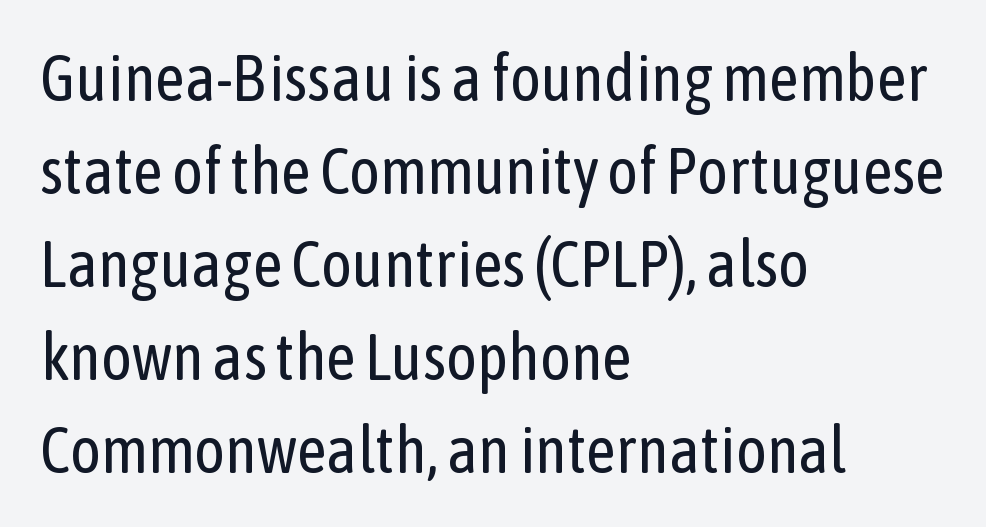
Q: Is the text bold? A: No.
Q: Is the text italic (slanted)? A: No, it is upright.
Q: Is the typeface a serif or a sans-serif typeface? A: Sans-serif.
Q: Is the text underlined? A: No.
Q: How is the paragraph aligned? A: Left-aligned.
Q: Is the spacing between letters normal or unusually wide? A: Normal.
Q: Is the spacing between lines tight, normal or loose? A: Normal.
Q: Width (condensed, normal, or wide)? A: Condensed.
Q: Stroke contrast? A: Low.
Q: x-height? A: Medium.
Q: Monospaced? A: No.
